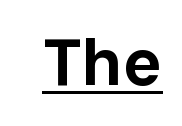
Classification — sans serif. Letter spacing: default. Every character sits straight up, as roman type does. The passage shown is typed in a proportional face where columns would drift. Does a line run under the words? Yes, clearly. Emphasis by weight is at full strength: bold.
